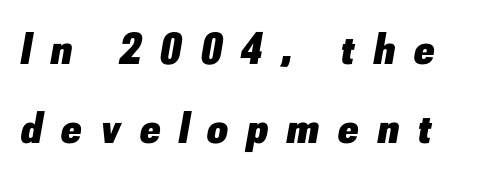
{"italic": "yes", "lean": "right", "slant_degrees": 10, "bold": "yes", "weight": "heavy", "width": "normal", "stroke_contrast": "low", "x_height": "small", "monospaced": "no", "underline": "no", "line_spacing_ratio": 1.75, "letter_spacing": "wide", "letter_spacing_em": 0.43, "glyph_px": 45}
